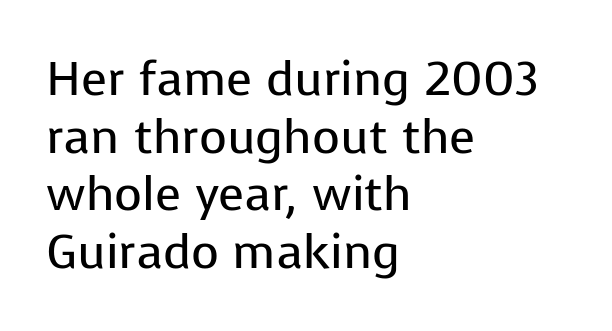
{"serif": "no", "italic": "no", "bold": "no", "weight": "regular", "width": "normal", "stroke_contrast": "low", "x_height": "medium", "monospaced": "no", "underline": "no", "align": "left", "line_spacing_ratio": 1.2, "letter_spacing": "normal", "letter_spacing_em": 0.0, "glyph_px": 48}
